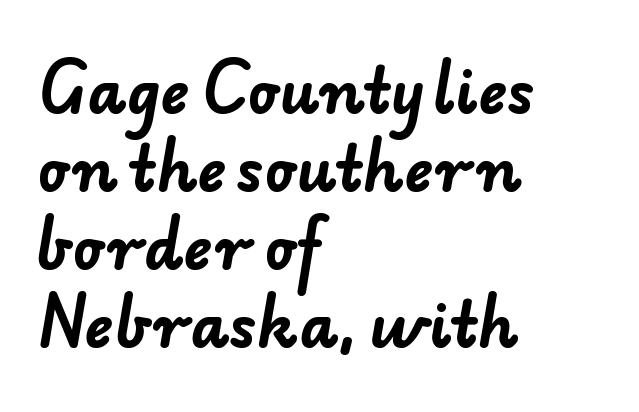
{"serif": "no", "bold": "yes", "weight": "bold", "width": "normal", "stroke_contrast": "low", "x_height": "small", "monospaced": "no", "underline": "no", "align": "left", "line_spacing": "normal", "line_spacing_ratio": 1.3, "letter_spacing": "normal", "letter_spacing_em": 0.0, "glyph_px": 60}
